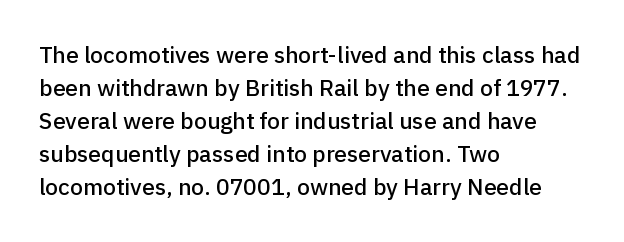
{"italic": "no", "underline": "no", "align": "left", "line_spacing": "normal", "line_spacing_ratio": 1.44, "letter_spacing": "normal", "letter_spacing_em": 0.0, "glyph_px": 23}
